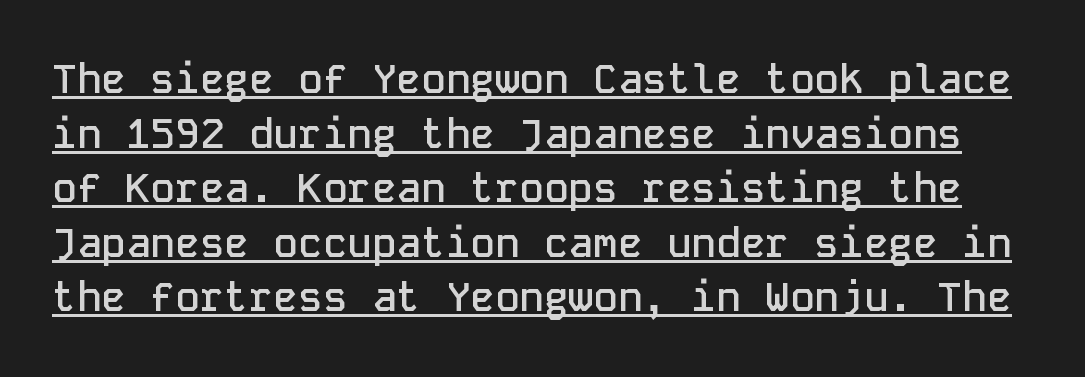
The image shows 41 px semibold sans-serif type, upright, monospaced; set normal line spacing (1.33x), normal letter spacing, underlined; low stroke contrast and a medium x-height.
